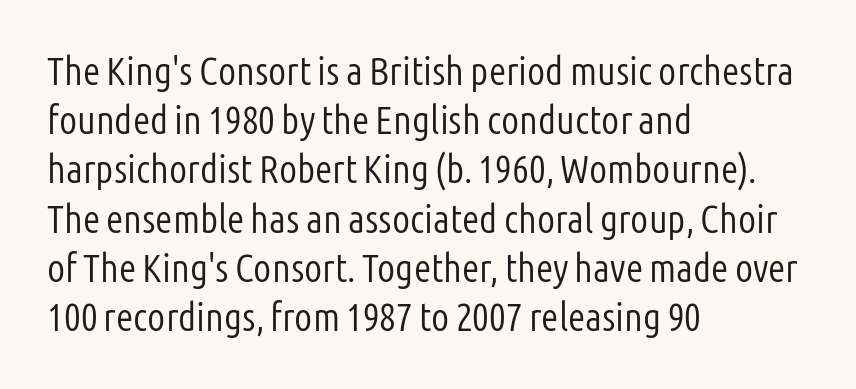
Q: Is the text bold? A: No.
Q: Is the text italic (slanted)? A: No, it is upright.
Q: Is the typeface a serif or a sans-serif typeface? A: Sans-serif.
Q: Is the text underlined? A: No.
Q: How is the paragraph aligned? A: Left-aligned.
Q: Is the spacing between letters normal or unusually wide? A: Normal.
Q: Width (condensed, normal, or wide)? A: Condensed.
Q: Stroke contrast? A: Low.
Q: x-height? A: Medium.
Q: Monospaced? A: No.
